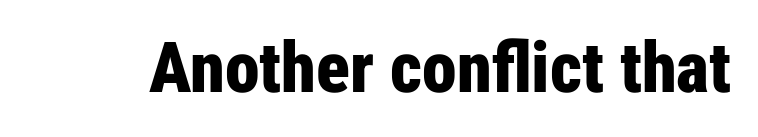
Note the varied advance widths — an 'i' is clearly narrower than an 'm'. Heavy-handed strokes throughout: this text is bold. You can tell from the bare stems that sans-serif type was used. There is no visible air inserted between adjacent glyphs. Every character sits straight up, as roman type does. Glance below the letters and you will spot only blank space.
